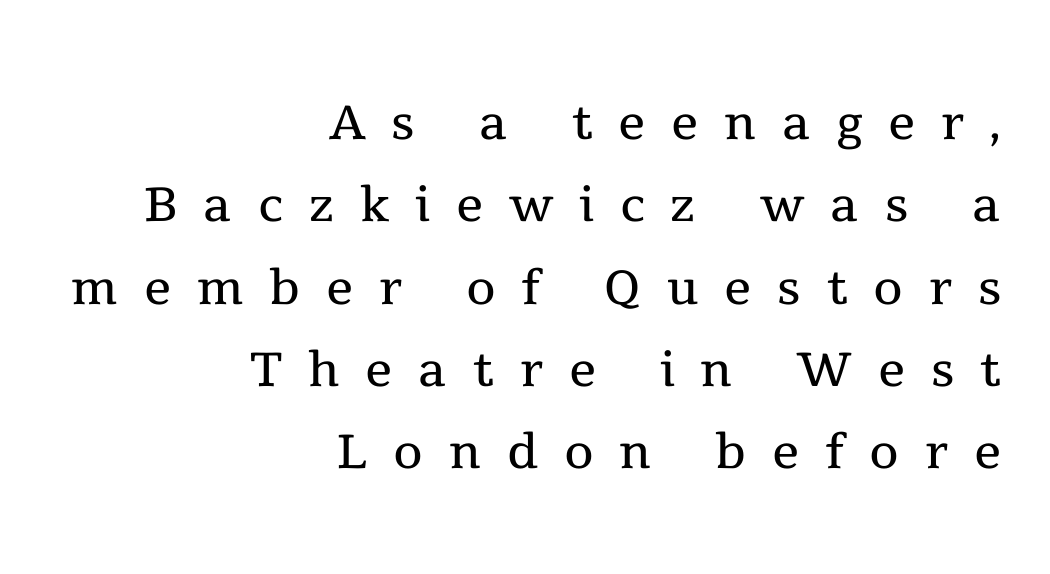
{"serif": "yes", "italic": "no", "bold": "no", "weight": "regular", "width": "normal", "x_height": "medium", "monospaced": "no", "underline": "no", "align": "right", "line_spacing_ratio": 1.21, "letter_spacing": "wide", "letter_spacing_em": 0.38, "glyph_px": 68}
